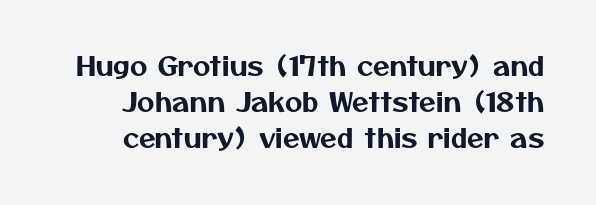
{"underline": "no", "line_spacing": "normal", "line_spacing_ratio": 1.34, "letter_spacing": "normal", "letter_spacing_em": 0.0, "glyph_px": 27}
